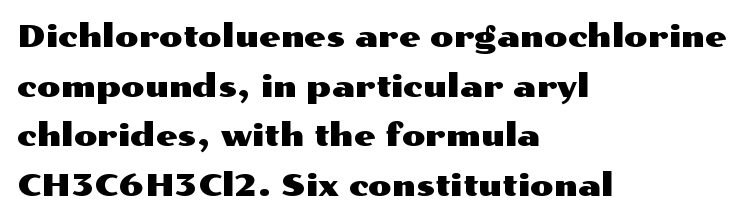
Q: Is the text italic (slanted)? A: No, it is upright.
Q: Is the typeface a serif or a sans-serif typeface? A: Sans-serif.
Q: Is the text underlined? A: No.
Q: How is the paragraph aligned? A: Left-aligned.
Q: Is the spacing between letters normal or unusually wide? A: Normal.
Q: Is the spacing between lines tight, normal or loose? A: Normal.
Q: Width (condensed, normal, or wide)? A: Wide.
Q: Stroke contrast? A: Medium.
Q: x-height? A: Medium.
Q: Monospaced? A: No.
